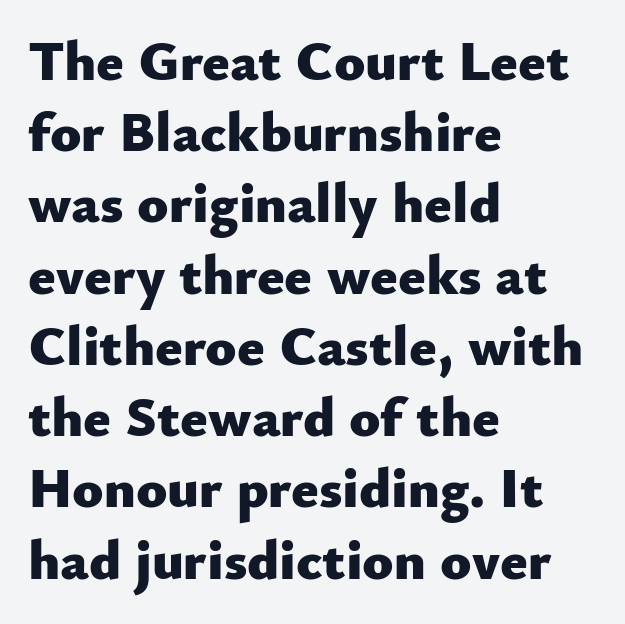
Q: Is the text bold? A: Yes.
Q: Is the text italic (slanted)? A: No, it is upright.
Q: Is the typeface a serif or a sans-serif typeface? A: Sans-serif.
Q: Is the text underlined? A: No.
Q: How is the paragraph aligned? A: Left-aligned.
Q: Is the spacing between letters normal or unusually wide? A: Normal.
Q: Is the spacing between lines tight, normal or loose? A: Normal.
Q: Width (condensed, normal, or wide)? A: Normal.
Q: Stroke contrast? A: Low.
Q: x-height? A: Small.
Q: Monospaced? A: No.
